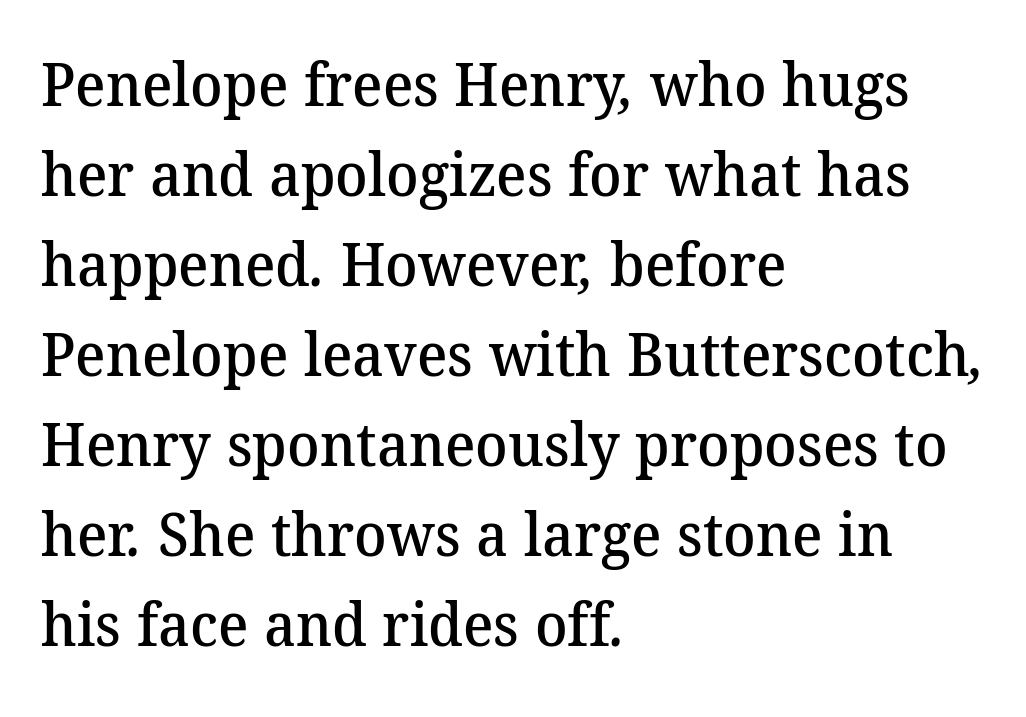
{"serif": "yes", "bold": "semi", "weight": "semibold", "width": "normal", "stroke_contrast": "medium", "x_height": "medium", "monospaced": "no", "underline": "no", "align": "left", "line_spacing": "normal", "line_spacing_ratio": 1.5, "letter_spacing": "normal", "letter_spacing_em": 0.0, "glyph_px": 60}
